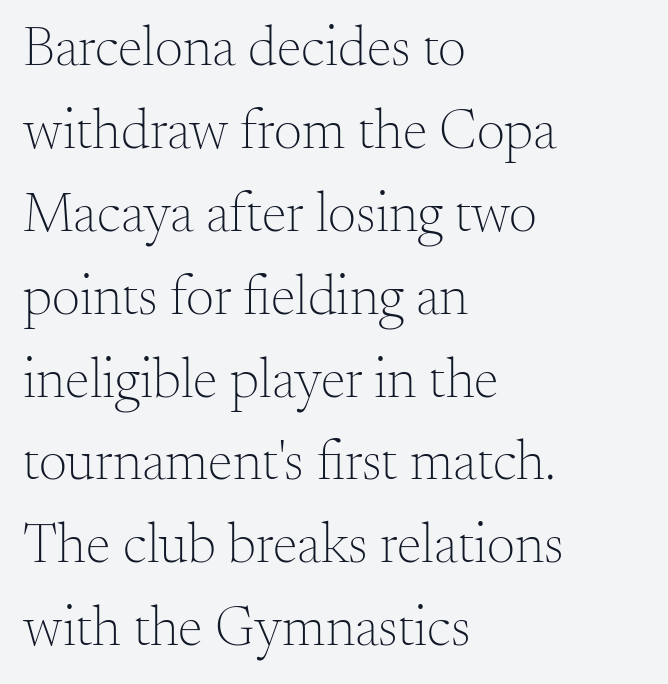
The face used here is proportionally spaced, like ordinary book or web type. Honestly, there is no underline to notice here at all. Old-style or modern, the face here clearly has serifs. The letters stand straight up with perfectly vertical stems. This block has exactly the height ordinary leading produces. The rag falls on the right side of this text block.
